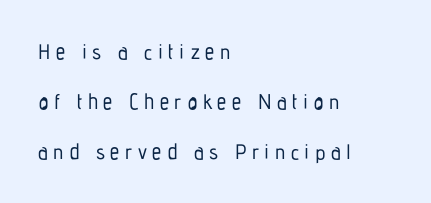
The image shows 21 px text type, upright; set left-aligned, loose line spacing (2.39x), unusually wide letter spacing (+0.26 em), not underlined.
